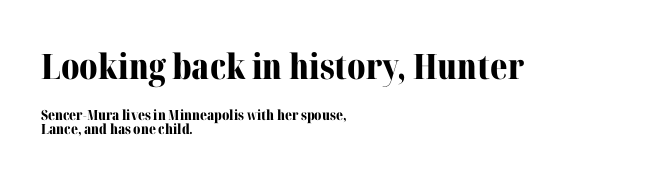
A bare baseline throughout the passage. Characters remain perfectly vertical along every line. Caption: standard tracking, unaltered. Do the characters align in a grid? No, the font is proportional.
